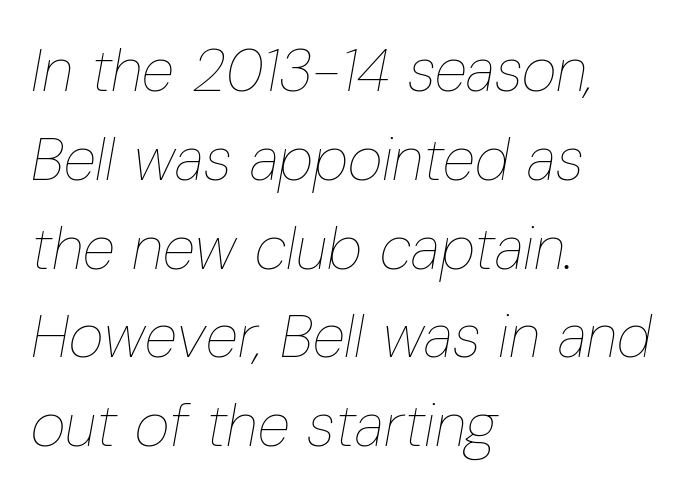
The image shows 60 px thin, condensed type, italic (leaning right); set left-aligned, normal line spacing (1.48x), normal letter spacing, not underlined; low stroke contrast and a medium x-height.
